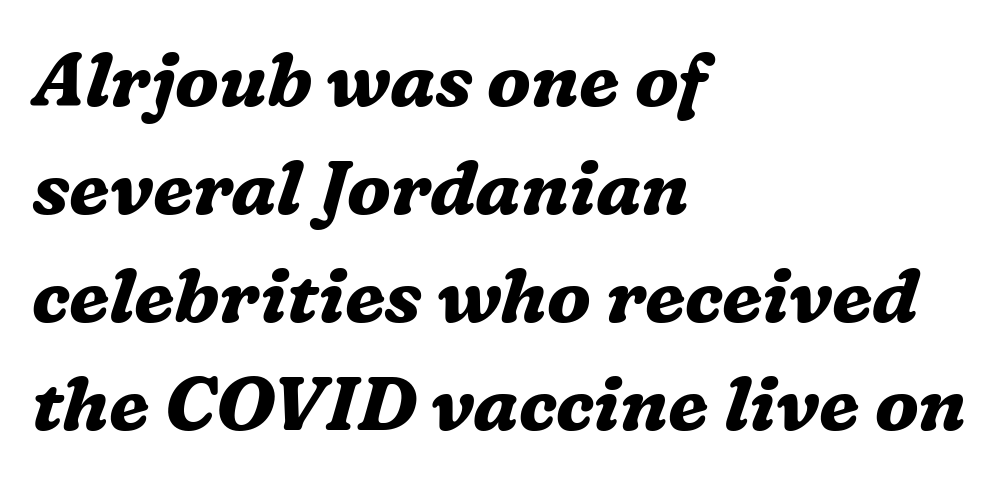
{"serif": "yes", "italic": "yes", "lean": "right", "slant_degrees": 16, "bold": "yes", "weight": "bold", "width": "normal", "stroke_contrast": "medium", "x_height": "medium", "monospaced": "no", "underline": "no", "align": "left", "line_spacing": "normal", "line_spacing_ratio": 1.44, "letter_spacing": "normal", "letter_spacing_em": 0.0, "glyph_px": 75}
